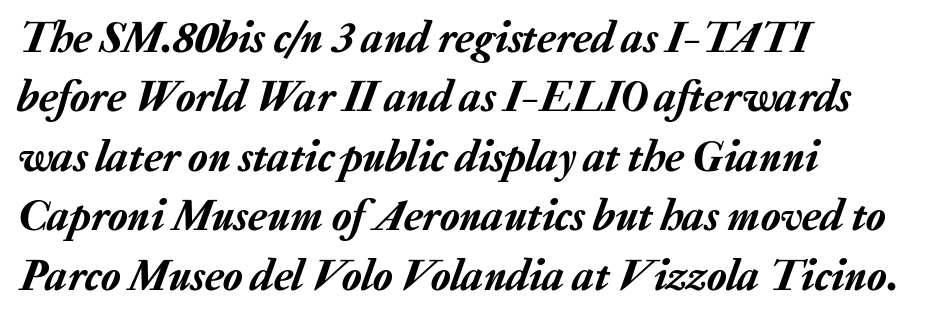
{"italic": "yes", "lean": "right", "slant_degrees": 20, "width": "normal", "stroke_contrast": "low", "x_height": "medium", "monospaced": "no", "underline": "no", "align": "left", "line_spacing": "normal", "line_spacing_ratio": 1.32, "letter_spacing": "normal", "letter_spacing_em": 0.0, "glyph_px": 45}
